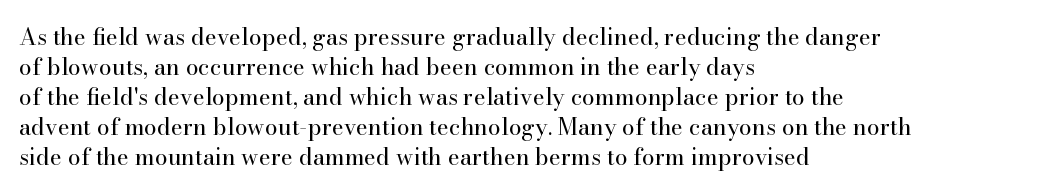
Q: Is the text bold? A: No.
Q: Is the text italic (slanted)? A: No, it is upright.
Q: Is the text underlined? A: No.
Q: How is the paragraph aligned? A: Left-aligned.
Q: Is the spacing between letters normal or unusually wide? A: Normal.
Q: Is the spacing between lines tight, normal or loose? A: Normal.
